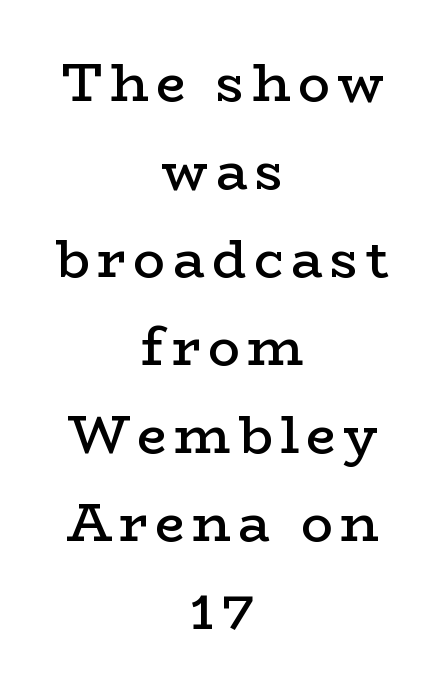
Q: Is the text bold? A: Semi-bold.
Q: Is the text italic (slanted)? A: No, it is upright.
Q: Is the typeface a serif or a sans-serif typeface? A: Serif.
Q: Is the text underlined? A: No.
Q: How is the paragraph aligned? A: Centered.
Q: Is the spacing between lines tight, normal or loose? A: Normal.
Q: Width (condensed, normal, or wide)? A: Wide.
Q: Stroke contrast? A: Low.
Q: x-height? A: Medium.
Q: Monospaced? A: No.
